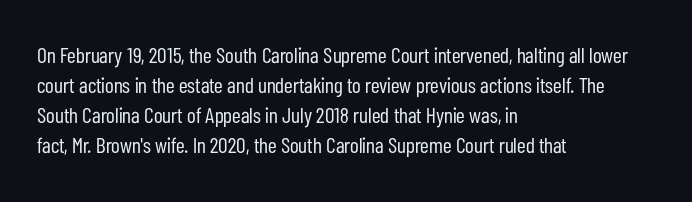
Q: Is the text bold? A: No.
Q: Is the text italic (slanted)? A: No, it is upright.
Q: Is the text underlined? A: No.
Q: How is the paragraph aligned? A: Left-aligned.
Q: Is the spacing between letters normal or unusually wide? A: Normal.
Q: Is the spacing between lines tight, normal or loose? A: Normal.
